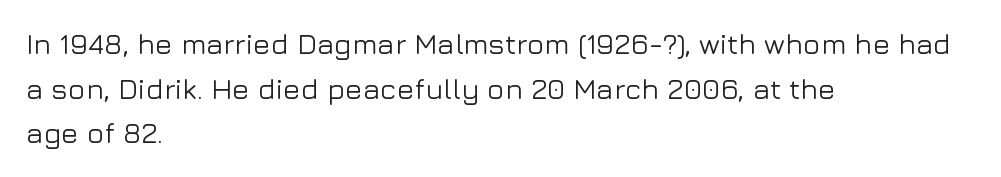
{"serif": "no", "italic": "no", "width": "normal", "stroke_contrast": "low", "x_height": "medium", "monospaced": "no", "underline": "no", "align": "left", "line_spacing": "normal", "line_spacing_ratio": 1.54, "letter_spacing": "normal", "letter_spacing_em": 0.0, "glyph_px": 29}
